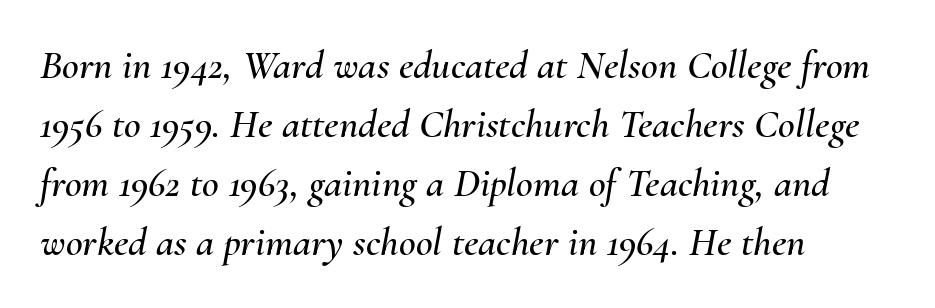
The image shows 41 px text type, italic (leaning right); set left-aligned, normal line spacing (1.44x), normal letter spacing, not underlined; medium stroke contrast and a small x-height.
